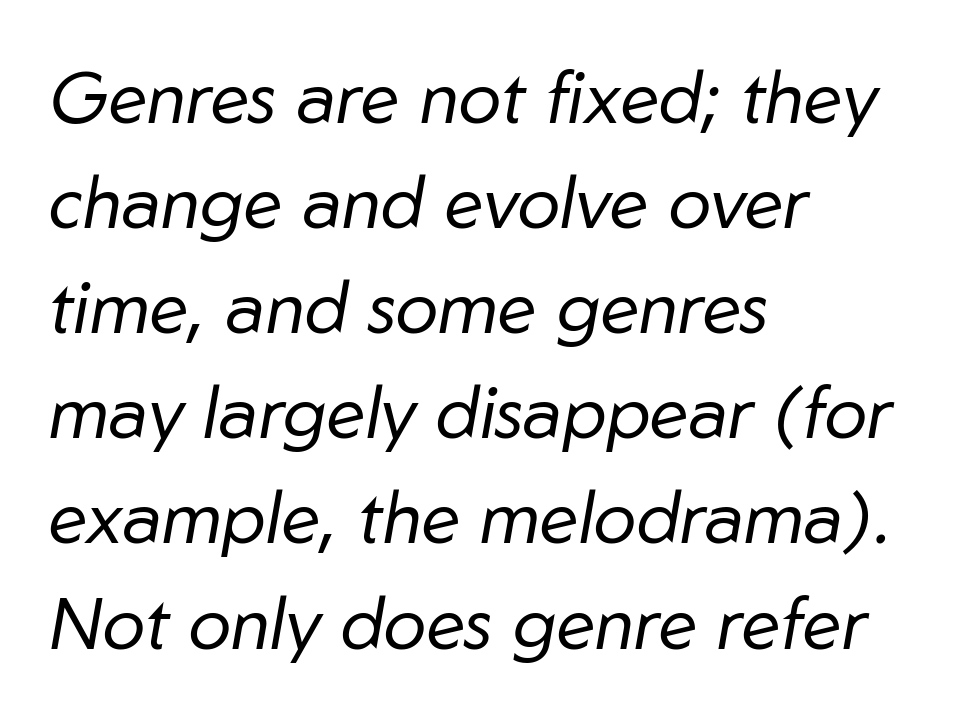
The image shows 72 px regular-weight type, italic (leaning right); set left-aligned, normal line spacing (1.46x), normal letter spacing, not underlined; low stroke contrast and a medium x-height.
